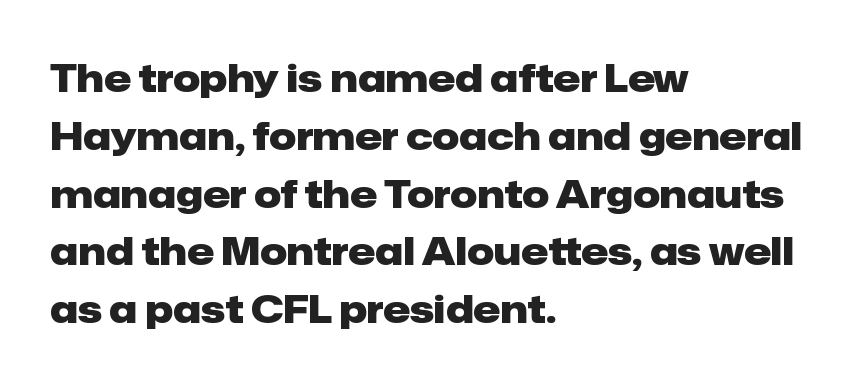
{"serif": "no", "italic": "no", "bold": "yes", "weight": "heavy", "width": "normal", "stroke_contrast": "low", "x_height": "medium", "monospaced": "no", "underline": "no", "align": "left", "line_spacing": "normal", "line_spacing_ratio": 1.52, "letter_spacing": "normal", "letter_spacing_em": 0.0, "glyph_px": 38}
